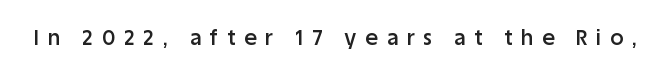
{"italic": "no", "bold": "semi", "underline": "no", "letter_spacing": "wide", "letter_spacing_em": 0.42, "glyph_px": 21}
